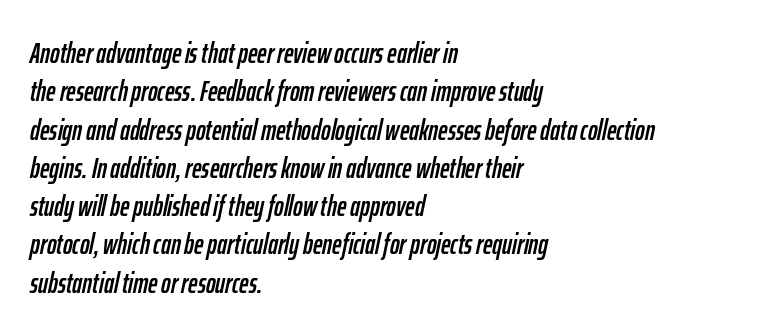
There is no visible air inserted between adjacent glyphs. Quick note: underline off. Note the varied advance widths — an 'i' is clearly narrower than an 'm'. Characters are canted at an angle relative to the baseline's perpendicular. The rag falls on the right side of this text block. Successive baselines arrive at the customary interval.
